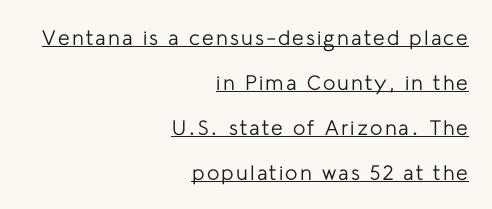
Q: Is the text bold? A: No.
Q: Is the text italic (slanted)? A: No, it is upright.
Q: Is the text underlined? A: Yes.
Q: How is the paragraph aligned? A: Right-aligned.
Q: Is the spacing between lines tight, normal or loose? A: Loose.
